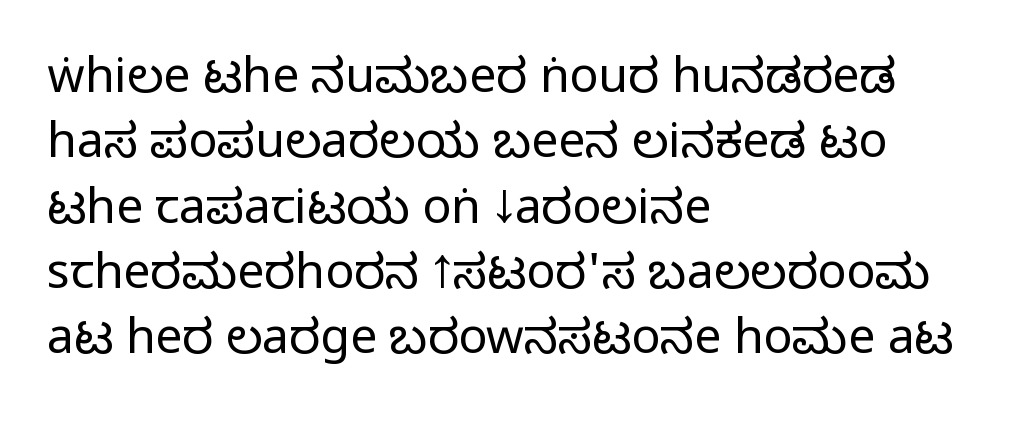
{"serif": "no", "italic": "no", "width": "condensed", "stroke_contrast": "medium", "monospaced": "no", "underline": "no", "align": "left", "line_spacing": "normal", "line_spacing_ratio": 1.36, "letter_spacing": "normal", "letter_spacing_em": 0.0, "glyph_px": 48}
